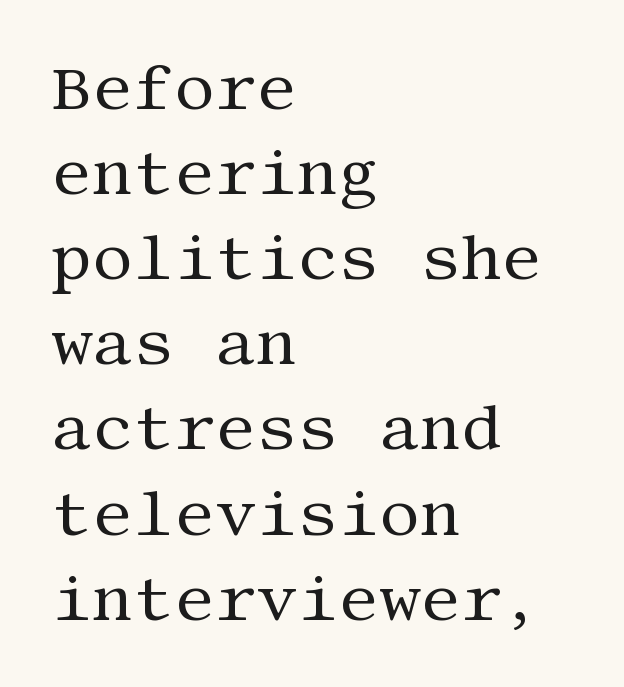
The image shows 64 px regular-weight serif type, upright; set left-aligned, normal line spacing (1.33x), normal letter spacing, not underlined; medium stroke contrast and a large x-height.
